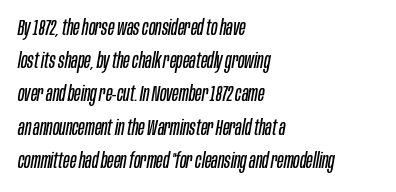
{"italic": "yes", "lean": "right", "slant_degrees": 10, "bold": "no", "underline": "no", "align": "left", "line_spacing": "normal", "line_spacing_ratio": 1.58, "letter_spacing": "normal", "letter_spacing_em": 0.0, "glyph_px": 21}
